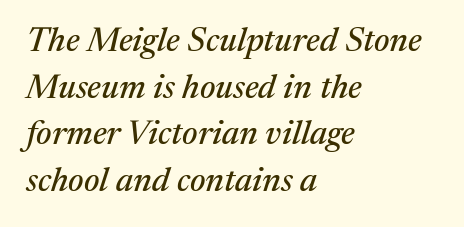
{"serif": "yes", "italic": "yes", "lean": "right", "slant_degrees": 17, "width": "normal", "stroke_contrast": "medium", "x_height": "medium", "monospaced": "no", "underline": "no", "align": "left", "line_spacing": "normal", "line_spacing_ratio": 1.37, "letter_spacing": "normal", "letter_spacing_em": 0.0, "glyph_px": 34}
